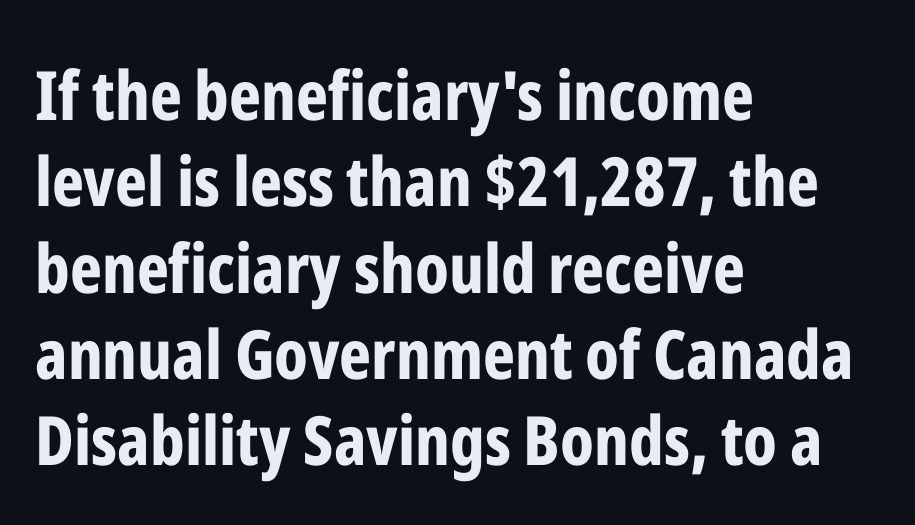
{"serif": "no", "italic": "no", "bold": "yes", "weight": "bold", "width": "condensed", "stroke_contrast": "low", "x_height": "medium", "monospaced": "no", "underline": "no", "align": "left", "line_spacing": "normal", "line_spacing_ratio": 1.27, "letter_spacing": "normal", "letter_spacing_em": 0.0, "glyph_px": 68}
